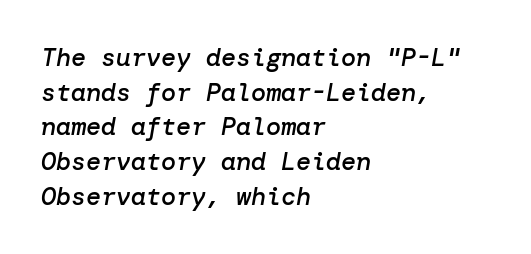
These lines were composed using italics. Beneath every word, the page is bare. Which margin do the lines hug? The left one — the right edge is uneven. The typesetting leans somewhat heavy: a semibold. This sample uses plain, unmodified letter spacing.
